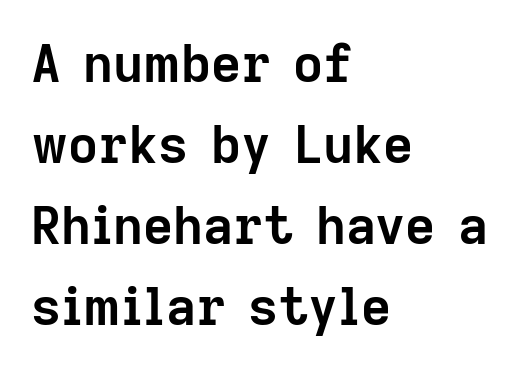
Q: Is the text bold? A: Yes.
Q: Is the text italic (slanted)? A: No, it is upright.
Q: Is the typeface a serif or a sans-serif typeface? A: Sans-serif.
Q: Is the text underlined? A: No.
Q: How is the paragraph aligned? A: Left-aligned.
Q: Is the spacing between letters normal or unusually wide? A: Normal.
Q: Is the spacing between lines tight, normal or loose? A: Normal.
Q: Width (condensed, normal, or wide)? A: Normal.
Q: Stroke contrast? A: Low.
Q: x-height? A: Medium.
Q: Monospaced? A: No.
